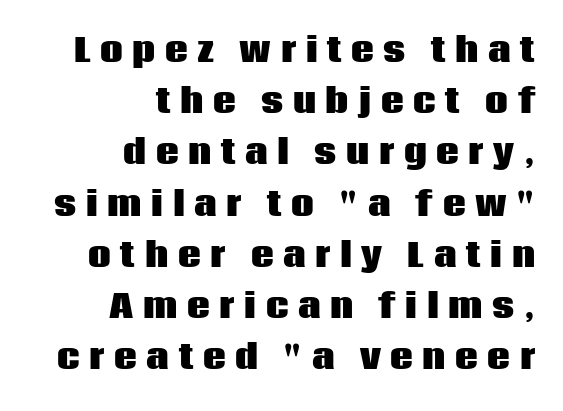
The image shows 32 px heavy sans-serif type, upright; set right-aligned, normal line spacing (1.6x), unusually wide letter spacing (+0.3 em), not underlined; low stroke contrast and a large x-height.
